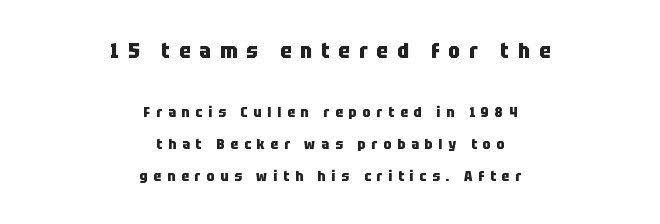
Vertically, the passage feels expansive, rows floating well apart. The letters are bold, with thick, heavy strokes. The string is rendered with underlining switched off. The font's upright variant was chosen for this text. The type is letterspaced generously, with wide tracking.
